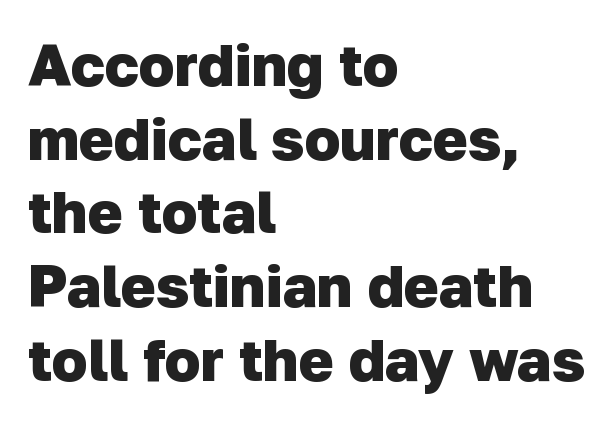
The image shows 59 px heavy sans-serif type; set left-aligned, normal line spacing (1.25x), normal letter spacing, not underlined; low stroke contrast and a medium x-height.
